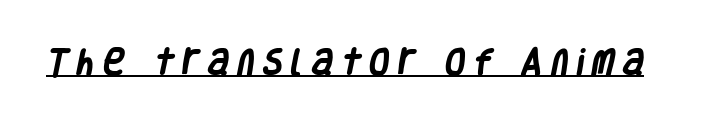
The image shows 29 px heavy, condensed sans-serif type; set unusually wide letter spacing (+0.3 em), underlined; low stroke contrast and a large x-height.
